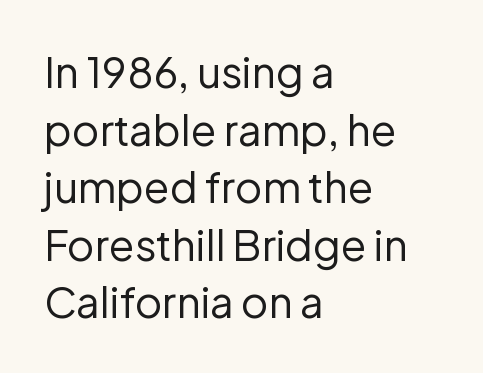
Q: Is the text bold? A: No.
Q: Is the text italic (slanted)? A: No, it is upright.
Q: Is the typeface a serif or a sans-serif typeface? A: Sans-serif.
Q: Is the text underlined? A: No.
Q: How is the paragraph aligned? A: Left-aligned.
Q: Is the spacing between letters normal or unusually wide? A: Normal.
Q: Is the spacing between lines tight, normal or loose? A: Normal.
Q: Width (condensed, normal, or wide)? A: Normal.
Q: Stroke contrast? A: Low.
Q: x-height? A: Medium.
Q: Monospaced? A: No.
